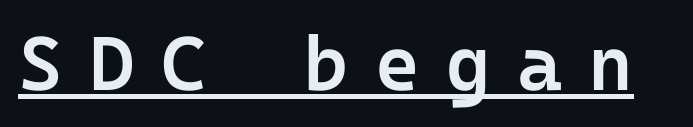
Q: Is the text bold? A: Semi-bold.
Q: Is the text italic (slanted)? A: No, it is upright.
Q: Is the typeface a serif or a sans-serif typeface? A: Sans-serif.
Q: Is the text underlined? A: Yes.
Q: Is the spacing between letters normal or unusually wide? A: Unusually wide.
Q: Width (condensed, normal, or wide)? A: Normal.
Q: Stroke contrast? A: Low.
Q: x-height? A: Medium.
